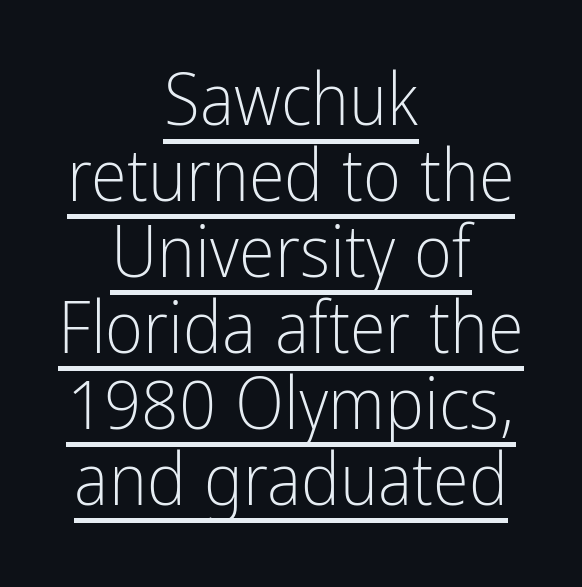
The image shows 73 px light, condensed sans-serif type, upright; set centered, tight line spacing (1.04x), normal letter spacing, underlined; low stroke contrast and a medium x-height.
